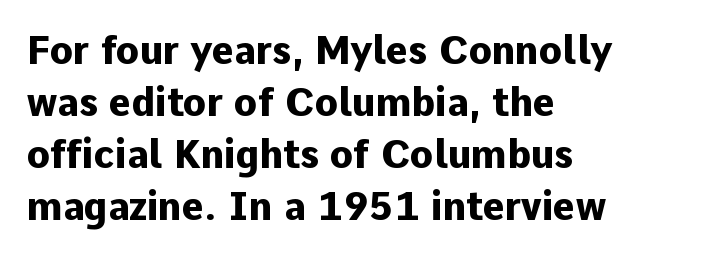
In terms of leading, this rendering sits right in the middle. The glyphs are unaccompanied by any horizontal stroke below them. The glyphs in this specimen are sans serif. Character widths vary here, with narrow letters taking less room than wide ones.
